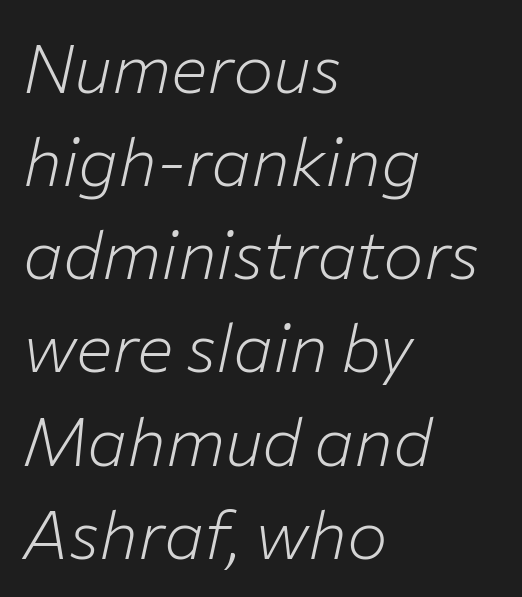
The font sits on the lighter half of the weight spectrum, regular included. The paragraph has a hard left edge and a soft right edge. Letters rest on an invisible, unmarked baseline. Baseline-to-baseline distance is the conventional proportion of letter height. Do the characters align in a grid? No, the font is proportional.
